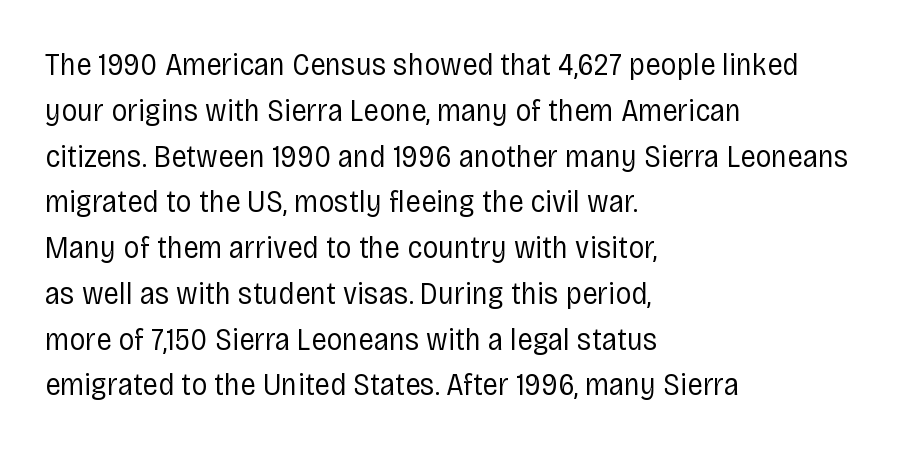
{"serif": "no", "italic": "no", "bold": "no", "weight": "regular", "width": "condensed", "stroke_contrast": "low", "x_height": "large", "monospaced": "no", "underline": "no", "align": "left", "line_spacing": "normal", "line_spacing_ratio": 1.43, "letter_spacing": "normal", "letter_spacing_em": 0.0, "glyph_px": 32}
